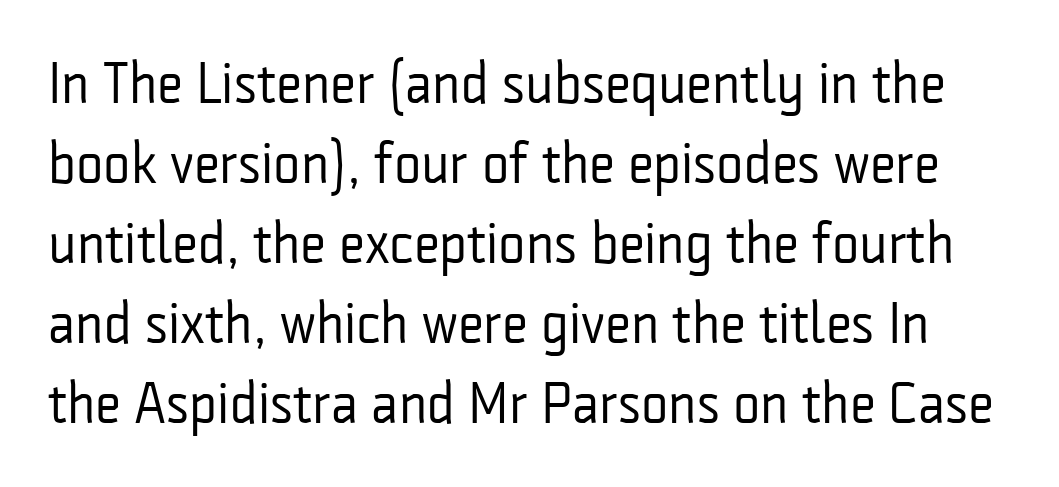
The image shows 58 px regular-weight, condensed sans-serif type, upright; set normal line spacing (1.38x), normal letter spacing, not underlined; low stroke contrast and a medium x-height.
